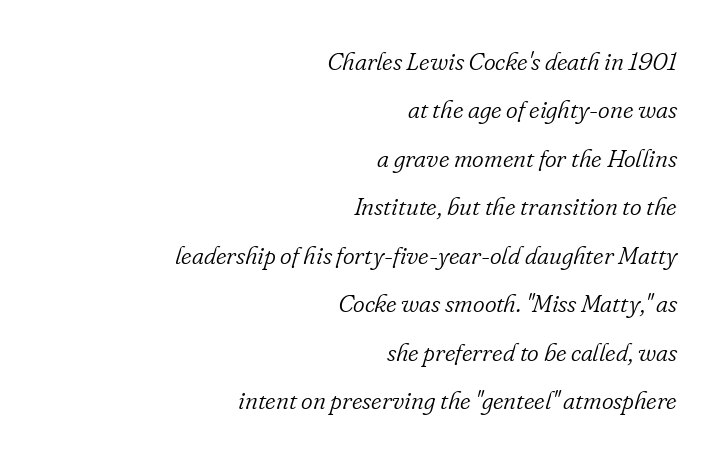
If you drew a ruler down the right edge, every line would touch it. In terms of leading, this rendering errs on the spacious side. This is oblique type, the kind used for emphasis or titles. Weight: in the light-to-regular range. Nobody touched the tracking dial on this one.
